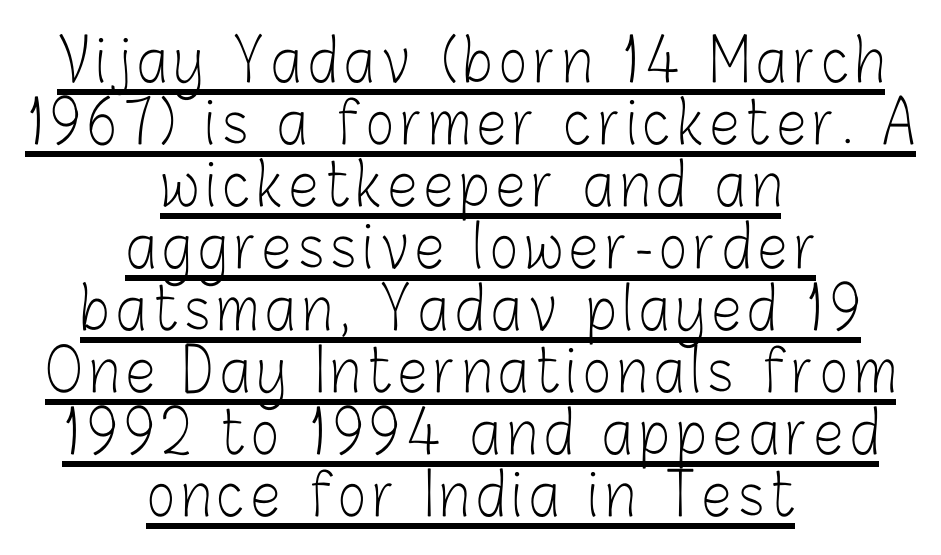
The image shows 59 px light, condensed sans-serif type, upright; set centered, tight line spacing (1.05x), underlined; low stroke contrast and a medium x-height.
